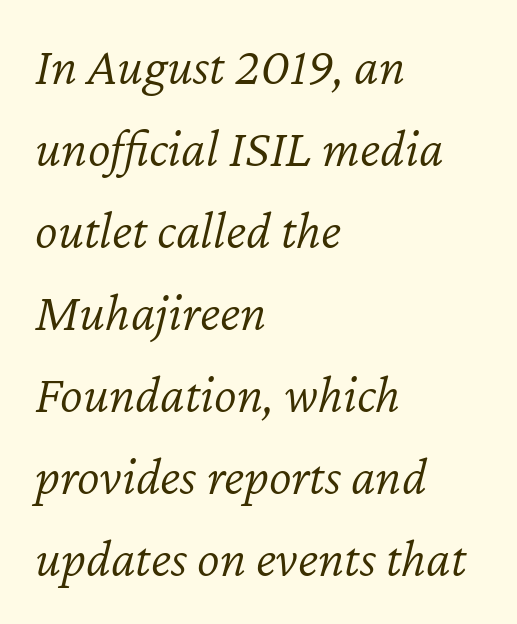
{"italic": "yes", "lean": "right", "slant_degrees": 12, "bold": "no", "weight": "light", "width": "normal", "stroke_contrast": "low", "x_height": "medium", "monospaced": "no", "underline": "no", "align": "left", "line_spacing": "normal", "line_spacing_ratio": 1.52, "letter_spacing": "normal", "letter_spacing_em": 0.0, "glyph_px": 54}
